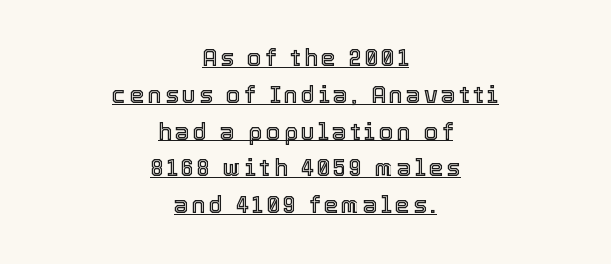
{"italic": "no", "underline": "yes", "align": "center", "line_spacing": "normal", "line_spacing_ratio": 1.6, "glyph_px": 23}
